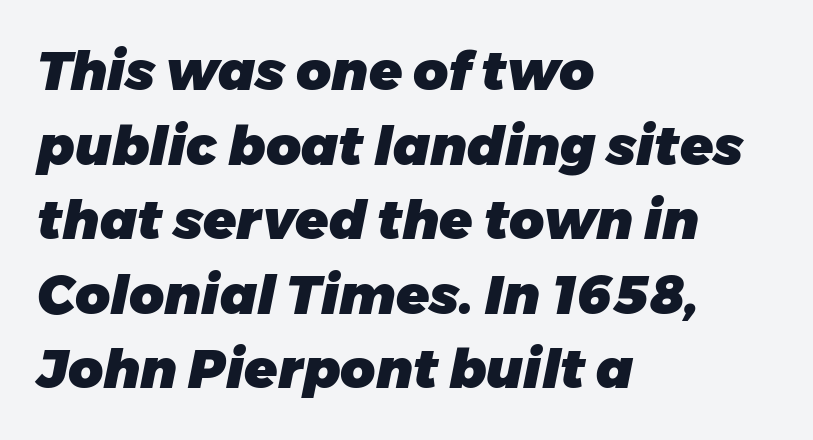
{"italic": "yes", "lean": "right", "slant_degrees": 11, "bold": "yes", "weight": "heavy", "width": "normal", "stroke_contrast": "low", "x_height": "medium", "monospaced": "no", "underline": "no", "align": "left", "line_spacing": "normal", "line_spacing_ratio": 1.38, "letter_spacing": "normal", "letter_spacing_em": 0.0, "glyph_px": 54}
